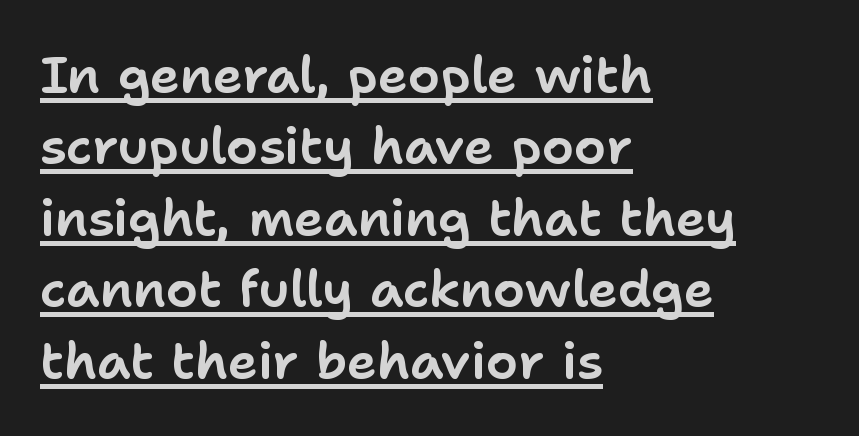
Horizontal bands of white between lines are of average thickness. Varying glyph widths throughout — classic text-font behaviour. Students, note that the glyphs here touch the page at normal intervals. Alignment: flush left.
